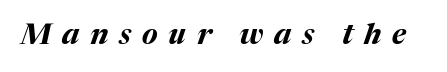
{"italic": "yes", "lean": "right", "slant_degrees": 17, "bold": "yes", "weight": "bold", "width": "normal", "stroke_contrast": "medium", "x_height": "medium", "monospaced": "no", "underline": "no", "letter_spacing": "wide", "letter_spacing_em": 0.37, "glyph_px": 29}
